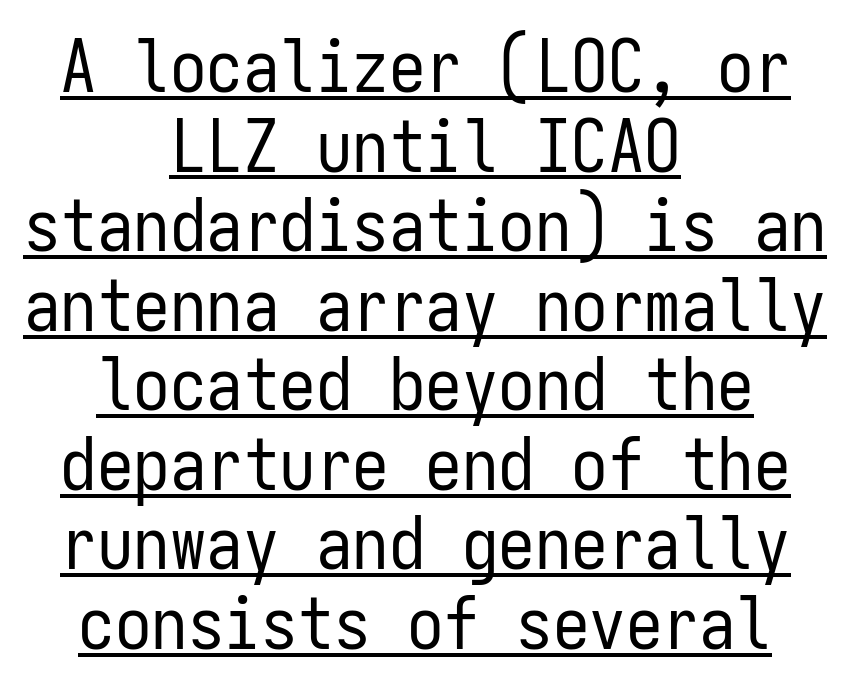
Q: Is the text bold? A: No.
Q: Is the text italic (slanted)? A: No, it is upright.
Q: Is the typeface a serif or a sans-serif typeface? A: Sans-serif.
Q: Is the text underlined? A: Yes.
Q: How is the paragraph aligned? A: Centered.
Q: Is the spacing between letters normal or unusually wide? A: Normal.
Q: Is the spacing between lines tight, normal or loose? A: Tight.
Q: Width (condensed, normal, or wide)? A: Condensed.
Q: Stroke contrast? A: Low.
Q: x-height? A: Medium.
Q: Monospaced? A: Yes.
